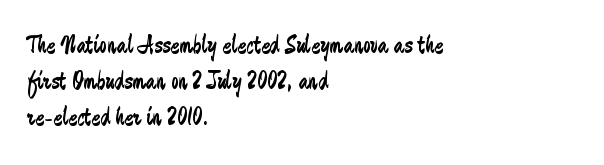
{"bold": "no", "underline": "no", "align": "left", "line_spacing": "normal", "line_spacing_ratio": 1.39, "letter_spacing": "normal", "letter_spacing_em": 0.0, "glyph_px": 26}
